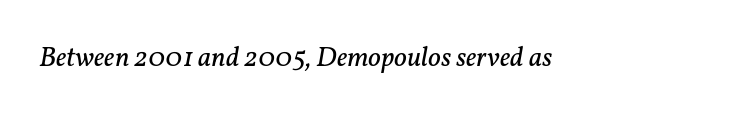
{"serif": "yes", "italic": "yes", "lean": "right", "slant_degrees": 11, "bold": "no", "weight": "regular", "width": "normal", "stroke_contrast": "low", "x_height": "medium", "monospaced": "no", "underline": "no", "letter_spacing": "normal", "letter_spacing_em": 0.0, "glyph_px": 28}
